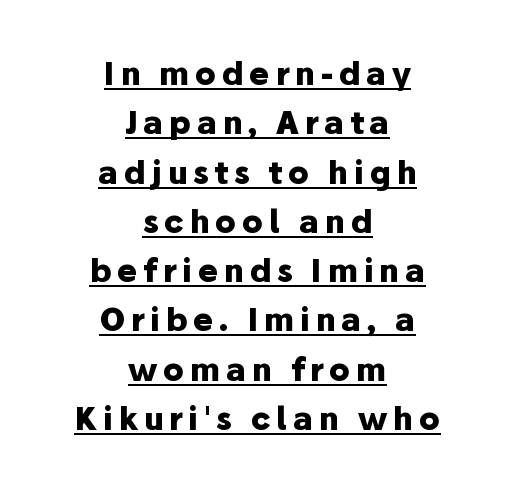
In designer terms, the underline attribute is active on this setting. These words are printed bold, with thick strokes throughout. The leading is moderate, giving the passage an even texture. The letters advance in unequal steps, a hallmark of proportional type.
